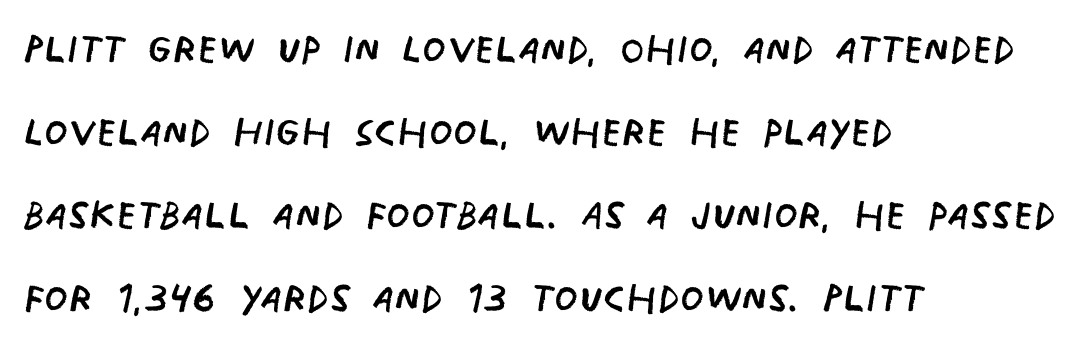
Q: Is the text bold? A: No.
Q: Is the typeface a serif or a sans-serif typeface? A: Sans-serif.
Q: Is the text underlined? A: No.
Q: How is the paragraph aligned? A: Left-aligned.
Q: Is the spacing between letters normal or unusually wide? A: Normal.
Q: Is the spacing between lines tight, normal or loose? A: Normal.
Q: Width (condensed, normal, or wide)? A: Condensed.
Q: Stroke contrast? A: Low.
Q: x-height? A: Large.
Q: Monospaced? A: No.
